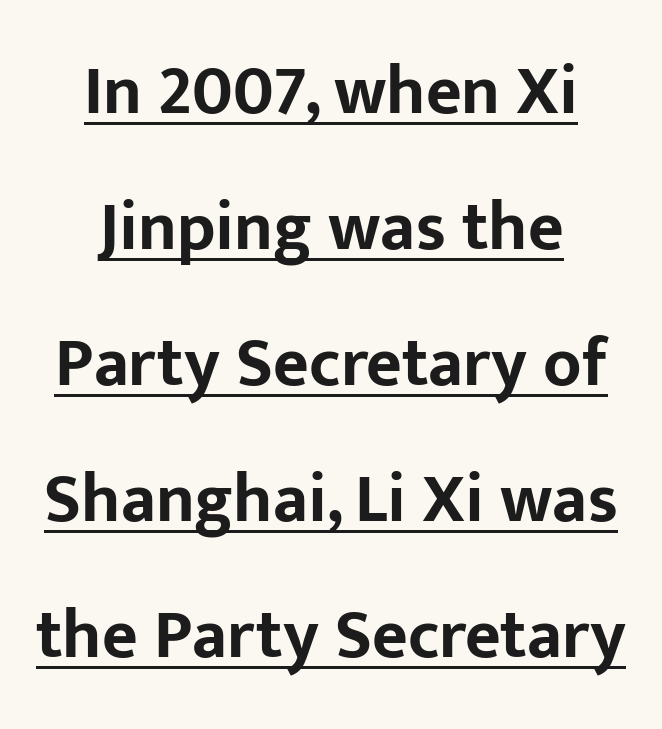
This sample has the flowing, uneven cadence of proportional lettering. Unlike a traditional serif, this face leaves its strokes unadorned. Horizontally, the lines are justified to the midpoint only. Compared with an ordinary text face, these strokes are far heavier — a full bold. Tall strokes in this sample are plumb rather than angled. Check the space under the baseline: a stroke is drawn there.
